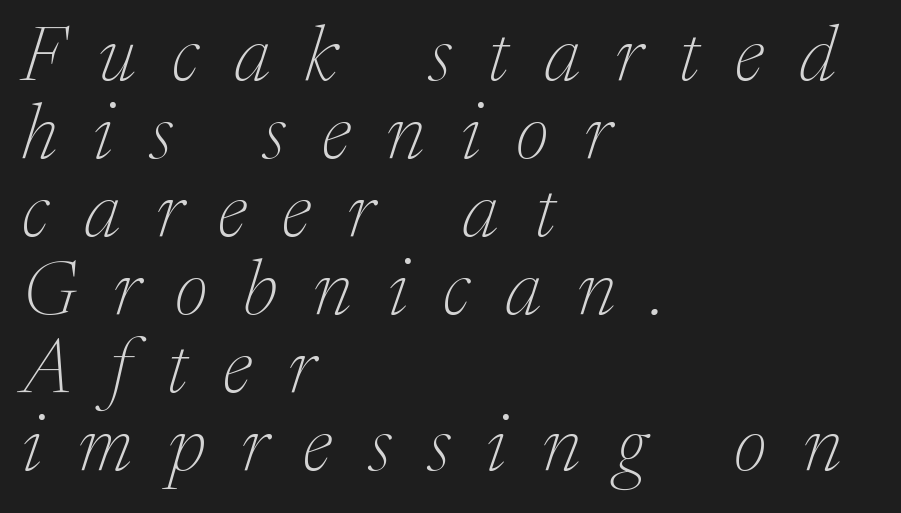
This rendering widens character spacing well past its baseline value. Every character sits at an angle, as italics do. Classification — serif. You could not count columns in this text — the font is proportionally spaced. The foot of each line stays bare and open. If you drew a ruler down the left edge, every line would touch it.
